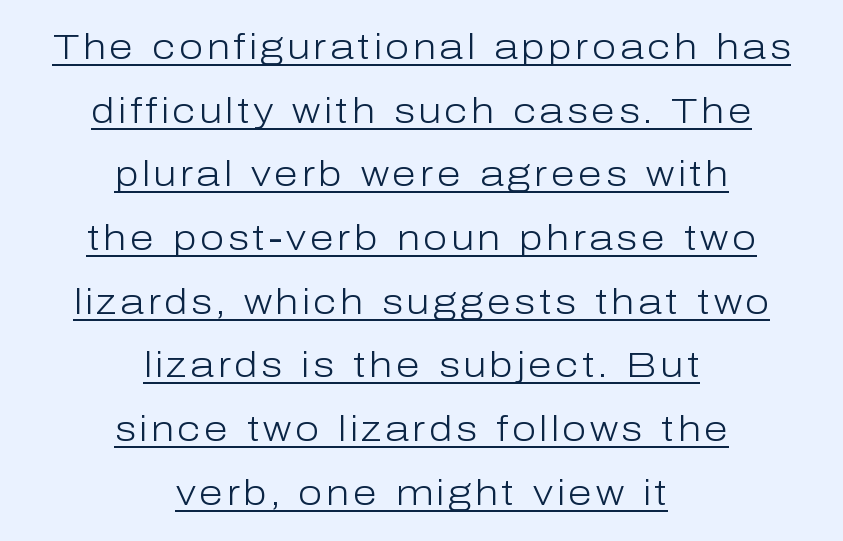
Q: Is the text bold? A: No.
Q: Is the text italic (slanted)? A: No, it is upright.
Q: Is the typeface a serif or a sans-serif typeface? A: Sans-serif.
Q: Is the text underlined? A: Yes.
Q: How is the paragraph aligned? A: Centered.
Q: Width (condensed, normal, or wide)? A: Normal.
Q: Stroke contrast? A: Low.
Q: x-height? A: Medium.
Q: Monospaced? A: No.
